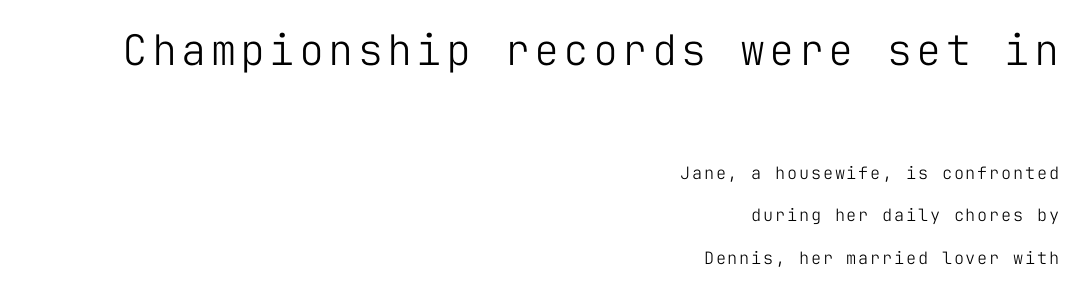
Does the leading feel generous? Absolutely, it's lavish. Which of the two is more prominent by size? The first, at the top. Style check: upright. Does the type have serifs? No, each stem ends abruptly. Is this a fixed-width face? Yes — each glyph sits in an identical cell.
